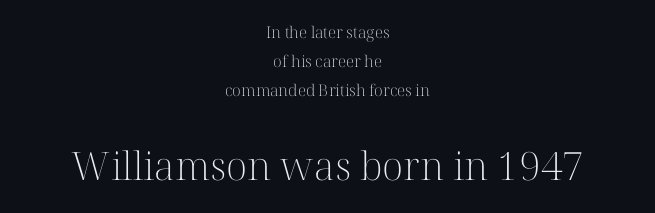
The image shows 39 px light serif type, upright; set centered, line spacing 1.81x, normal letter spacing, not underlined; the second (bottom) block is 2.44x larger; high stroke contrast and a medium x-height.
